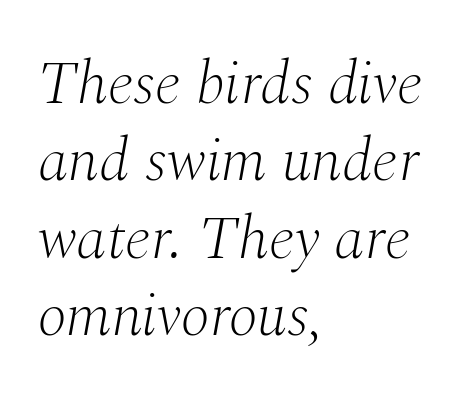
The image shows 61 px light serif type, italic (leaning right); set left-aligned, normal line spacing (1.27x), normal letter spacing, not underlined; medium stroke contrast and a medium x-height.
